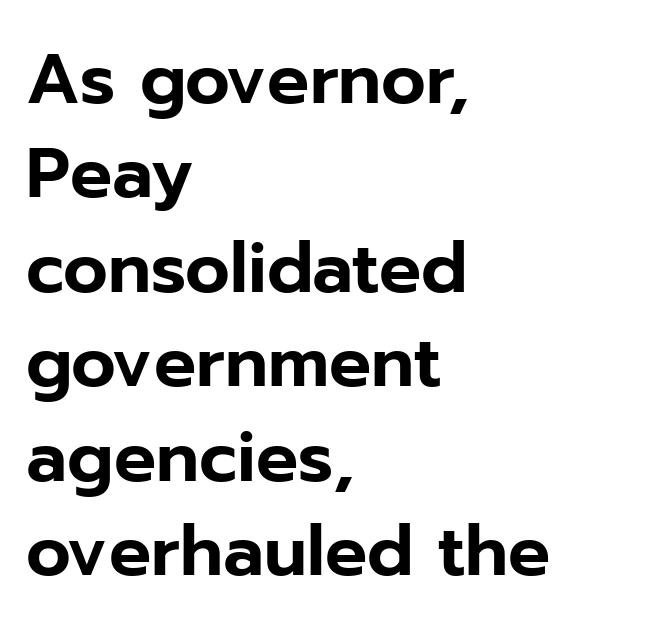
The image shows 70 px sans-serif type, upright; set left-aligned, normal line spacing (1.35x), normal letter spacing, not underlined; low stroke contrast and a medium x-height.
